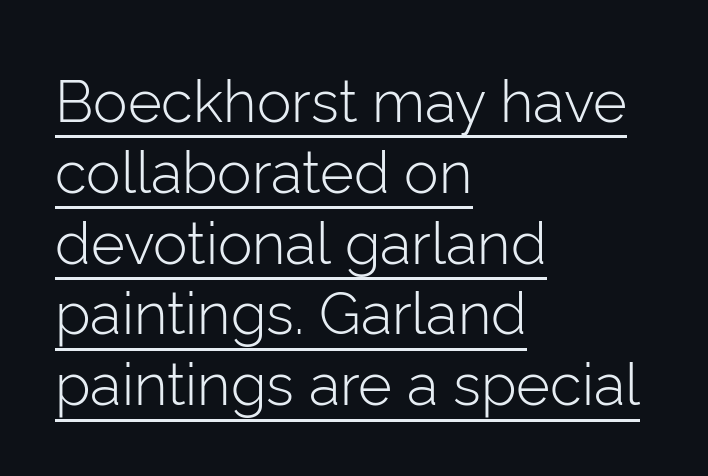
{"serif": "no", "italic": "no", "bold": "no", "weight": "light", "width": "normal", "stroke_contrast": "low", "x_height": "medium", "monospaced": "no", "underline": "yes", "align": "left", "line_spacing_ratio": 1.22, "letter_spacing": "normal", "letter_spacing_em": 0.0, "glyph_px": 58}
